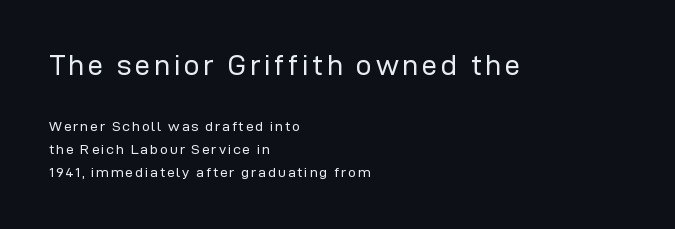
Q: Is the text bold? A: No.
Q: Is the text italic (slanted)? A: No, it is upright.
Q: Is the typeface a serif or a sans-serif typeface? A: Sans-serif.
Q: Is the text underlined? A: No.
Q: How is the paragraph aligned? A: Left-aligned.
Q: Is the spacing between lines tight, normal or loose? A: Normal.
Q: Which block of text is set in a larger size, the first (top) or the second (bottom)? A: The first (top) one.
Q: Width (condensed, normal, or wide)? A: Normal.
Q: Stroke contrast? A: Low.
Q: x-height? A: Medium.
Q: Monospaced? A: No.
